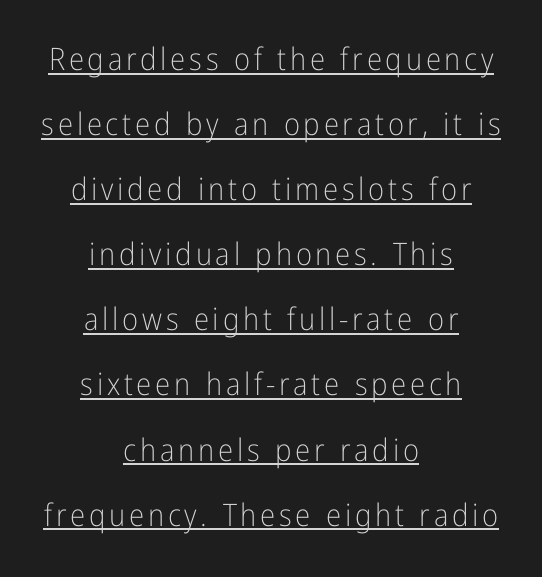
Q: Is the text bold? A: No.
Q: Is the text italic (slanted)? A: No, it is upright.
Q: Is the typeface a serif or a sans-serif typeface? A: Sans-serif.
Q: Is the text underlined? A: Yes.
Q: How is the paragraph aligned? A: Centered.
Q: Is the spacing between lines tight, normal or loose? A: Loose.
Q: Width (condensed, normal, or wide)? A: Condensed.
Q: Stroke contrast? A: Low.
Q: x-height? A: Medium.
Q: Monospaced? A: No.
